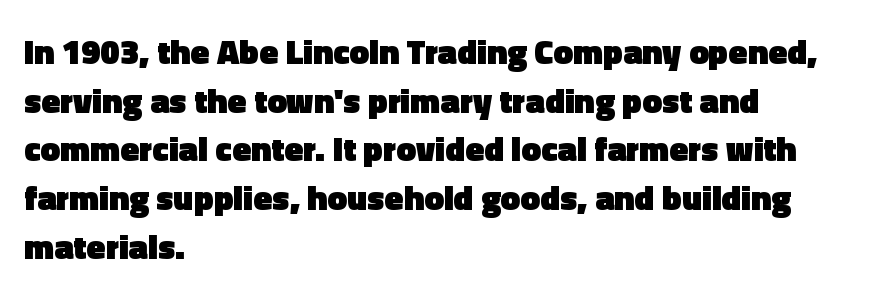
Heavy-handed strokes throughout: this text is bold. The paragraph shown leans on its left margin. These lines sit exactly where default settings would place them. Nope, not italic — everything's standing straight.
